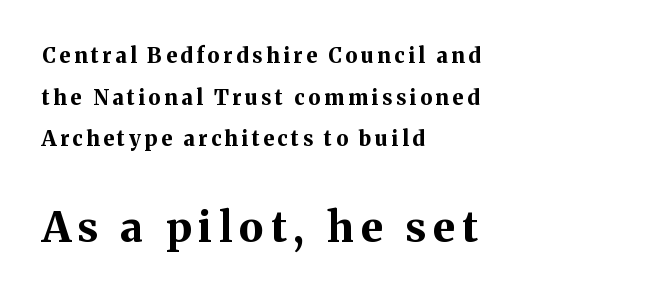
This is heavy type, rendered in bold. Note the varied advance widths — an 'i' is clearly narrower than an 'm'. The more generous point size was reserved for the lower chunk. Whoever set this chose breathing room over compactness in the vertical rhythm.
